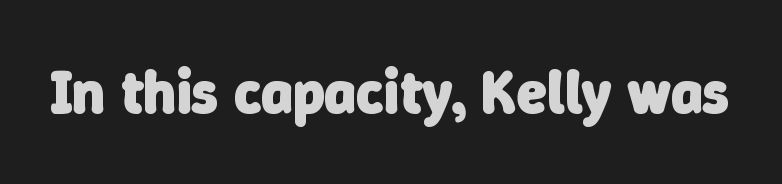
{"serif": "no", "bold": "yes", "weight": "heavy", "width": "normal", "stroke_contrast": "low", "x_height": "medium", "monospaced": "no", "underline": "no", "letter_spacing": "normal", "letter_spacing_em": 0.0, "glyph_px": 61}
